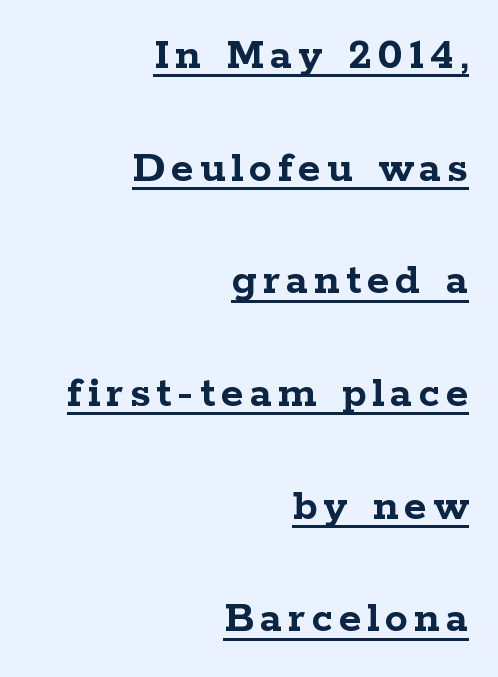
{"serif": "yes", "italic": "no", "bold": "yes", "weight": "semibold", "width": "wide", "stroke_contrast": "low", "x_height": "medium", "monospaced": "no", "underline": "yes", "align": "right", "line_spacing": "loose", "line_spacing_ratio": 2.45, "glyph_px": 46}
